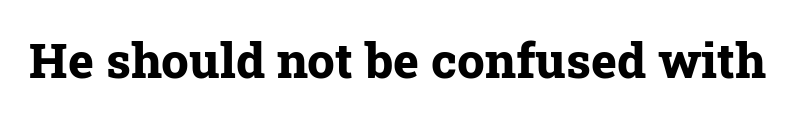
Q: Is the text bold? A: Yes.
Q: Is the text italic (slanted)? A: No, it is upright.
Q: Is the typeface a serif or a sans-serif typeface? A: Serif.
Q: Is the text underlined? A: No.
Q: Is the spacing between letters normal or unusually wide? A: Normal.
Q: Width (condensed, normal, or wide)? A: Normal.
Q: Stroke contrast? A: Low.
Q: x-height? A: Medium.
Q: Monospaced? A: No.
